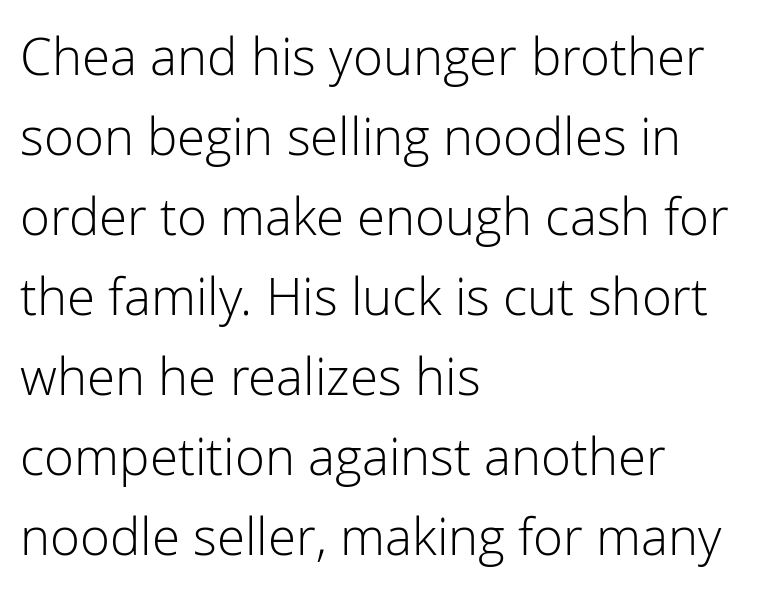
Q: Is the text bold? A: No.
Q: Is the text italic (slanted)? A: No, it is upright.
Q: Is the typeface a serif or a sans-serif typeface? A: Sans-serif.
Q: Is the text underlined? A: No.
Q: How is the paragraph aligned? A: Left-aligned.
Q: Is the spacing between letters normal or unusually wide? A: Normal.
Q: Is the spacing between lines tight, normal or loose? A: Normal.
Q: Width (condensed, normal, or wide)? A: Normal.
Q: Stroke contrast? A: Low.
Q: x-height? A: Medium.
Q: Monospaced? A: No.
